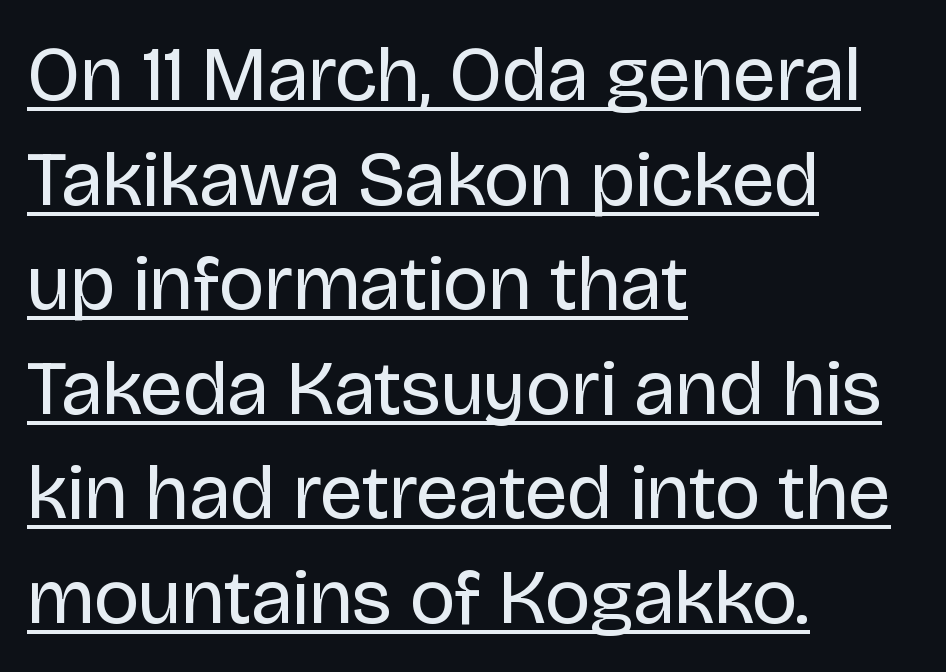
The image shows 78 px regular-weight sans-serif type, upright; set left-aligned, normal line spacing (1.34x), normal letter spacing, underlined; low stroke contrast and a large x-height.
